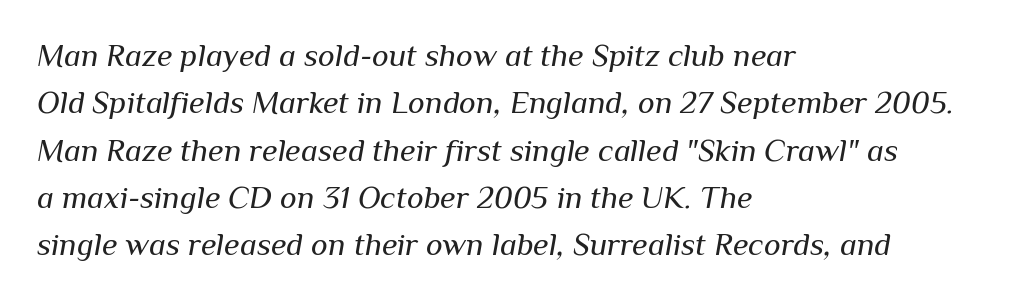
{"italic": "yes", "lean": "right", "slant_degrees": 10, "bold": "no", "weight": "regular", "width": "normal", "stroke_contrast": "medium", "x_height": "medium", "monospaced": "no", "underline": "no", "align": "left", "line_spacing": "normal", "line_spacing_ratio": 1.48, "letter_spacing": "normal", "letter_spacing_em": 0.0, "glyph_px": 32}
